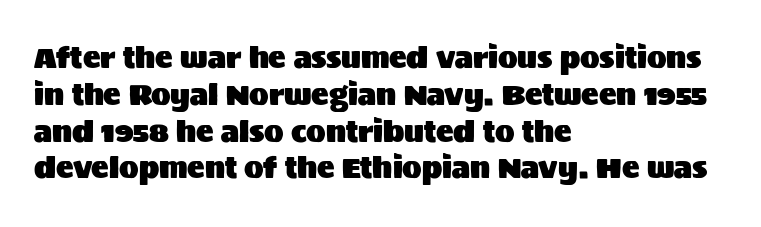
{"serif": "no", "italic": "no", "width": "normal", "stroke_contrast": "medium", "x_height": "large", "monospaced": "no", "underline": "no", "align": "left", "line_spacing": "normal", "line_spacing_ratio": 1.27, "letter_spacing": "normal", "letter_spacing_em": 0.0, "glyph_px": 29}
